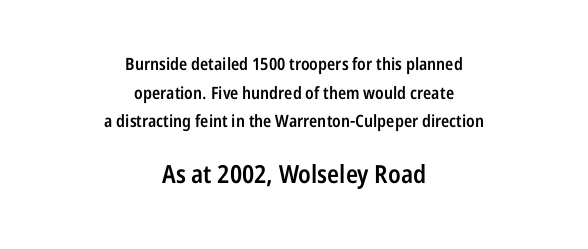
{"italic": "no", "bold": "semi", "underline": "no", "align": "center", "line_spacing": "normal", "line_spacing_ratio": 1.69, "letter_spacing": "normal", "letter_spacing_em": 0.0, "larger_block": "second", "size_ratio": 1.47, "glyph_px": 25}
